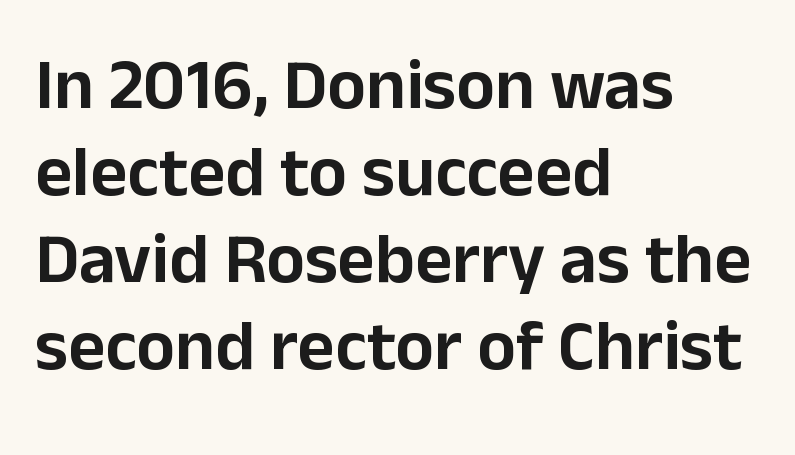
The passage shown is typeset with a sans-serif family. The passage shown is not underscored anywhere. Think of a printed novel: that variable character pitch is what you see here. Nope, not italic — everything's standing straight.
